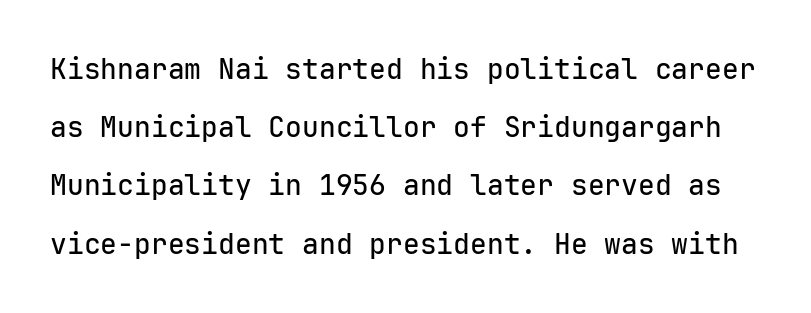
{"serif": "no", "italic": "no", "width": "normal", "stroke_contrast": "low", "x_height": "medium", "monospaced": "yes", "underline": "no", "line_spacing": "loose", "line_spacing_ratio": 2.08, "letter_spacing": "normal", "letter_spacing_em": 0.0, "glyph_px": 28}
